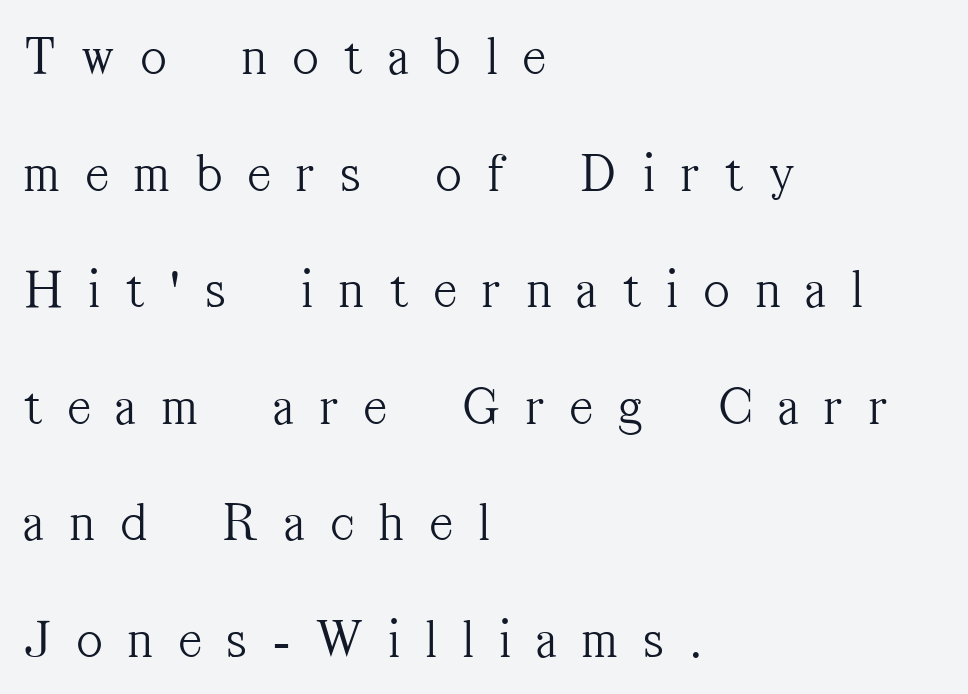
Q: Is the text bold? A: No.
Q: Is the text italic (slanted)? A: No, it is upright.
Q: Is the typeface a serif or a sans-serif typeface? A: Serif.
Q: Is the text underlined? A: No.
Q: How is the paragraph aligned? A: Left-aligned.
Q: Is the spacing between letters normal or unusually wide? A: Unusually wide.
Q: Is the spacing between lines tight, normal or loose? A: Loose.
Q: Width (condensed, normal, or wide)? A: Condensed.
Q: Stroke contrast? A: Medium.
Q: x-height? A: Medium.
Q: Monospaced? A: No.
